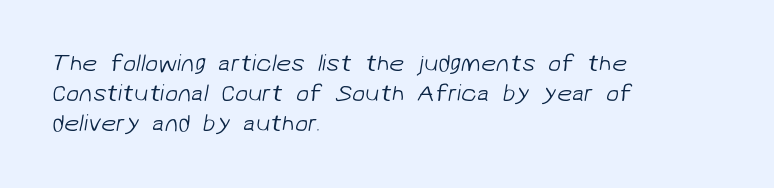
The image shows 24 px text type; set left-aligned, normal line spacing (1.26x), normal letter spacing, not underlined.
